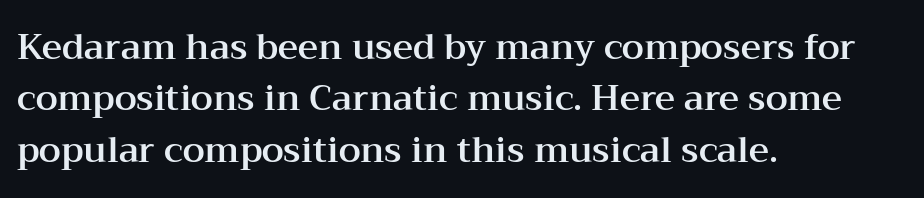
{"serif": "yes", "italic": "no", "width": "wide", "stroke_contrast": "medium", "x_height": "medium", "monospaced": "no", "underline": "no", "align": "left", "line_spacing": "normal", "line_spacing_ratio": 1.47, "letter_spacing": "normal", "letter_spacing_em": 0.0, "glyph_px": 35}
